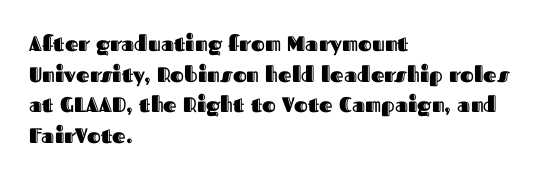
Style check: upright. Quick note: interline space is typical. This sample uses plain, unmodified letter spacing. In CSS terms this would be text-align: left.
